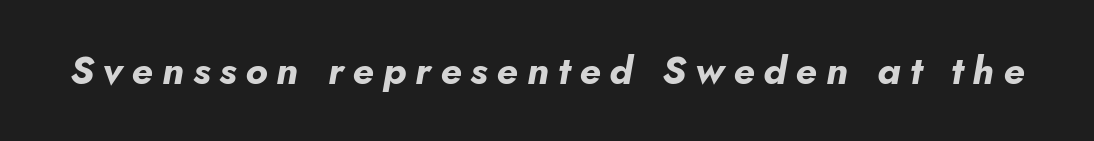
Q: Is the text bold? A: Yes.
Q: Is the text italic (slanted)? A: Yes, it leans right by about 10 degrees.
Q: Is the text underlined? A: No.
Q: Is the spacing between letters normal or unusually wide? A: Unusually wide.
Q: Width (condensed, normal, or wide)? A: Normal.
Q: Stroke contrast? A: Low.
Q: x-height? A: Small.
Q: Monospaced? A: No.
